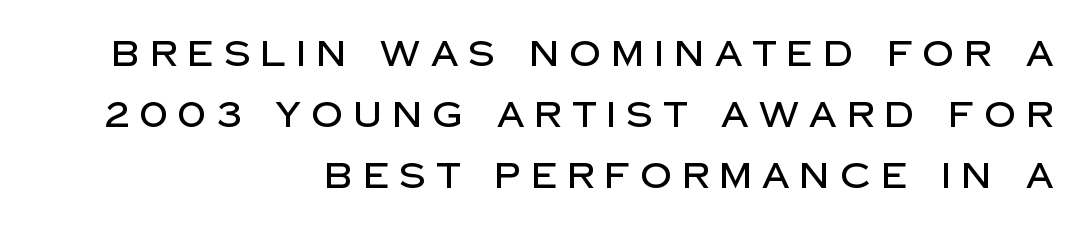
Q: Is the text italic (slanted)? A: No, it is upright.
Q: Is the typeface a serif or a sans-serif typeface? A: Sans-serif.
Q: Is the text underlined? A: No.
Q: How is the paragraph aligned? A: Right-aligned.
Q: Is the spacing between letters normal or unusually wide? A: Unusually wide.
Q: Width (condensed, normal, or wide)? A: Normal.
Q: Stroke contrast? A: Low.
Q: x-height? A: Large.
Q: Monospaced? A: No.
